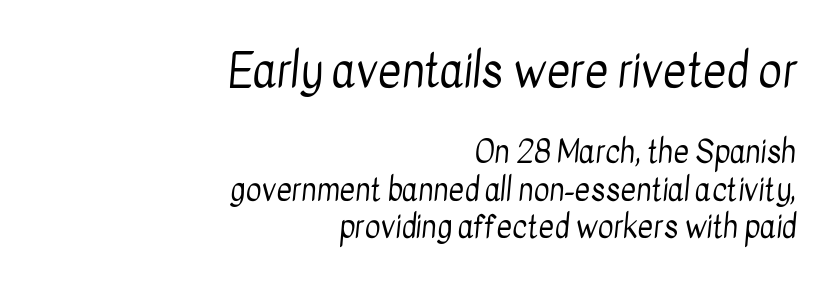
How are the letters spaced? Ordinarily, with no added tracking. This is sans-serif lettering, the kind often seen on screens and signage. Notice how the passage keeps a crisp vertical edge on the right only. Character widths vary here, with narrow letters taking less room than wide ones. Underline: absent.
